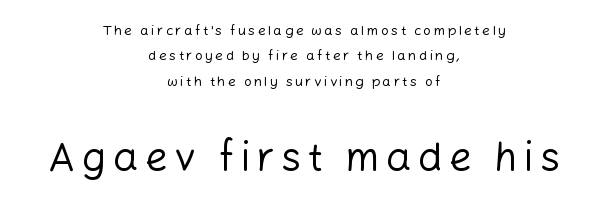
Does the lettering tilt? It doesn't — this is upright. Note: smaller setting up top, larger setting below. Both edges are ragged and mirror each other, which tells us the setting is centered. The font sits on the lighter half of the weight spectrum, regular included.
